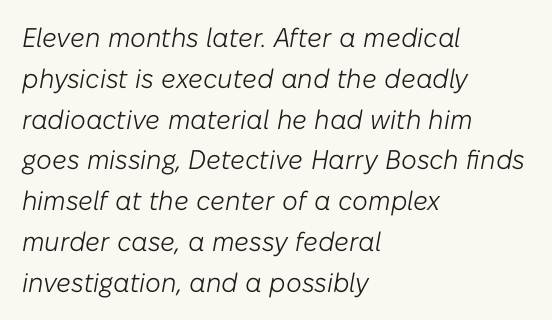
The font's italic variant was chosen for this text. Descenders hang freely into open space. What stands out about the letter spacing? Nothing — it is the standard amount. The rendering uses a moderate line-height, typical for paragraphs. Reading down the block, your eye returns to a fixed left position each line.
